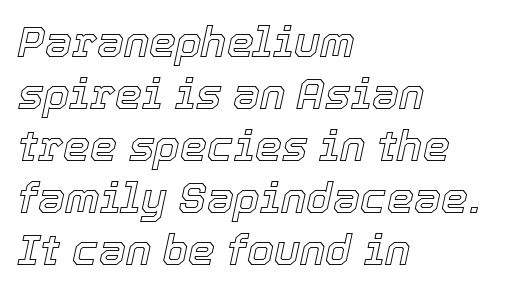
{"italic": "yes", "lean": "right", "slant_degrees": 12, "width": "normal", "x_height": "medium", "monospaced": "no", "underline": "no", "align": "left", "line_spacing_ratio": 1.21, "letter_spacing": "normal", "letter_spacing_em": 0.0, "glyph_px": 43}
